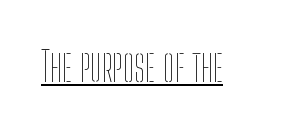
Q: Is the text bold? A: No.
Q: Is the text italic (slanted)? A: No, it is upright.
Q: Is the text underlined? A: Yes.
Q: Is the spacing between letters normal or unusually wide? A: Normal.
Q: Width (condensed, normal, or wide)? A: Condensed.
Q: Stroke contrast? A: Low.
Q: x-height? A: Medium.
Q: Monospaced? A: No.
